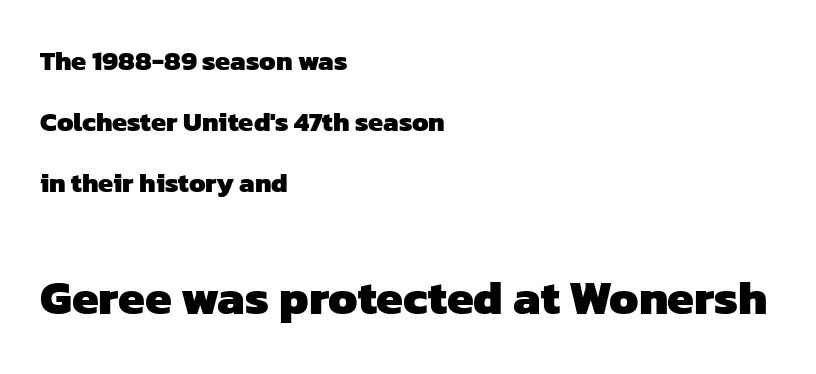
{"serif": "no", "bold": "yes", "weight": "heavy", "width": "normal", "stroke_contrast": "low", "x_height": "medium", "monospaced": "no", "underline": "no", "align": "left", "line_spacing": "loose", "line_spacing_ratio": 2.26, "letter_spacing": "normal", "letter_spacing_em": 0.0, "larger_block": "second", "size_ratio": 1.78, "glyph_px": 48}
